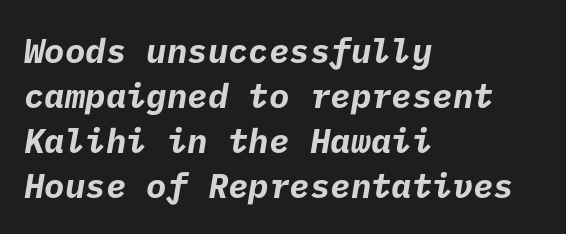
{"serif": "no", "bold": "yes", "weight": "bold", "width": "normal", "stroke_contrast": "low", "x_height": "medium", "underline": "no", "align": "left", "line_spacing": "normal", "line_spacing_ratio": 1.32, "letter_spacing": "normal", "letter_spacing_em": 0.0, "glyph_px": 34}
